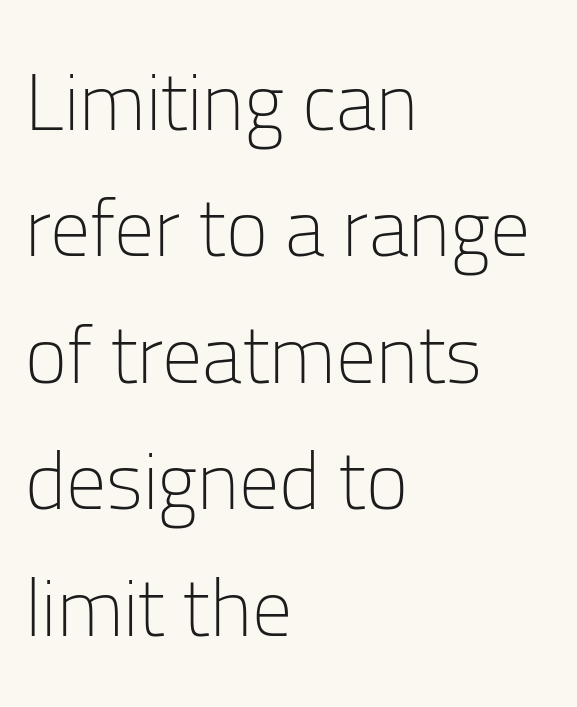
The image shows 80 px light sans-serif type, upright; set left-aligned, normal line spacing (1.58x), normal letter spacing, not underlined; low stroke contrast and a medium x-height.
